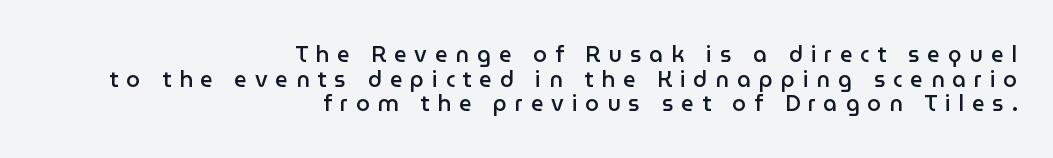
{"italic": "no", "bold": "semi", "underline": "no", "align": "right", "line_spacing": "tight", "line_spacing_ratio": 1.12, "letter_spacing": "wide", "letter_spacing_em": 0.36, "glyph_px": 22}
